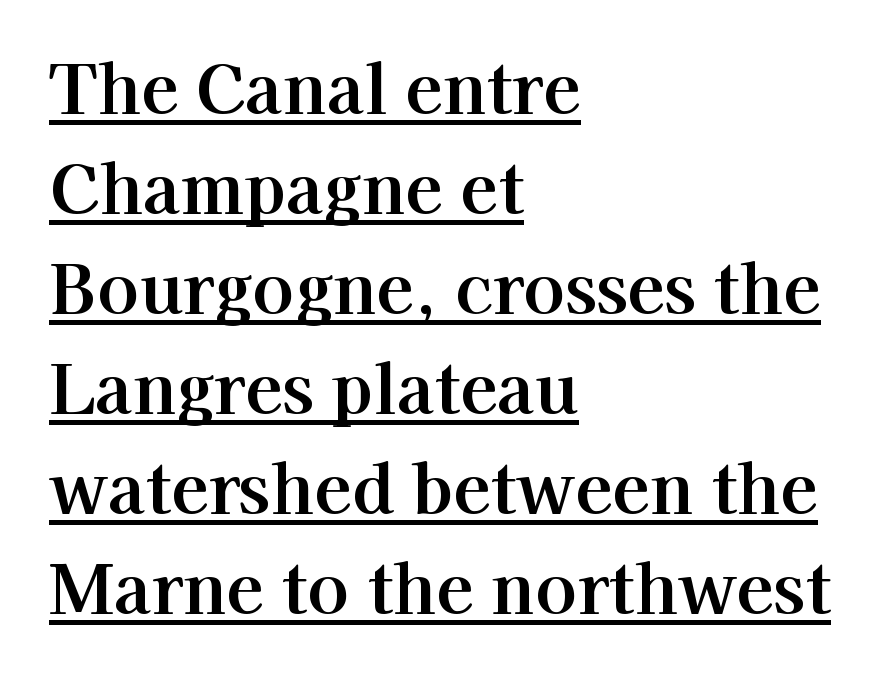
The image shows 69 px serif type, upright; set left-aligned, normal line spacing (1.45x), normal letter spacing, underlined; high stroke contrast and a medium x-height.
